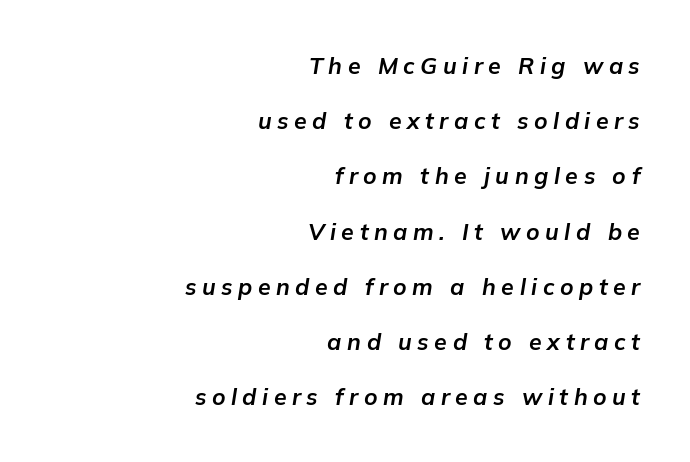
Compared with an ordinary text face, these strokes are far heavier — a full bold. You could only call the tracking loose — the letters float apart. Regarding leading, the lines here are spaced well apart. If you drew a line through each stem, it would be angled. Clear beneath every line of the passage. The ragged edge is on the left, which tells us the setting is flush right.
